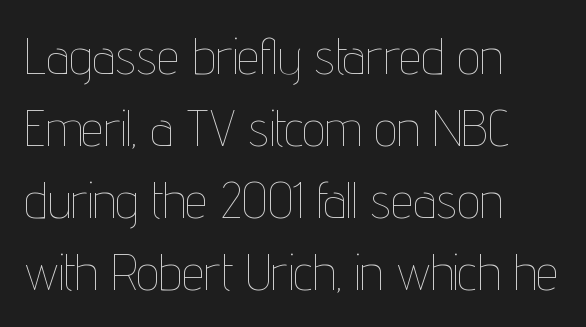
The image shows 50 px thin, condensed type, upright; set left-aligned, normal line spacing (1.44x), normal letter spacing, not underlined; low stroke contrast and a medium x-height.
